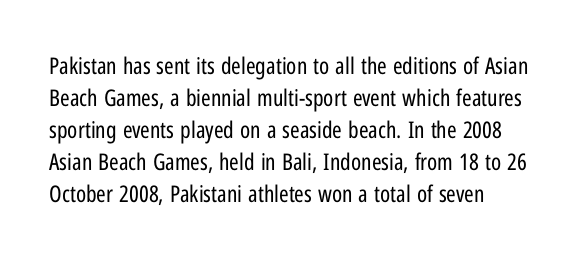
Q: Is the text bold? A: No.
Q: Is the text italic (slanted)? A: No, it is upright.
Q: Is the text underlined? A: No.
Q: How is the paragraph aligned? A: Left-aligned.
Q: Is the spacing between letters normal or unusually wide? A: Normal.
Q: Is the spacing between lines tight, normal or loose? A: Normal.
